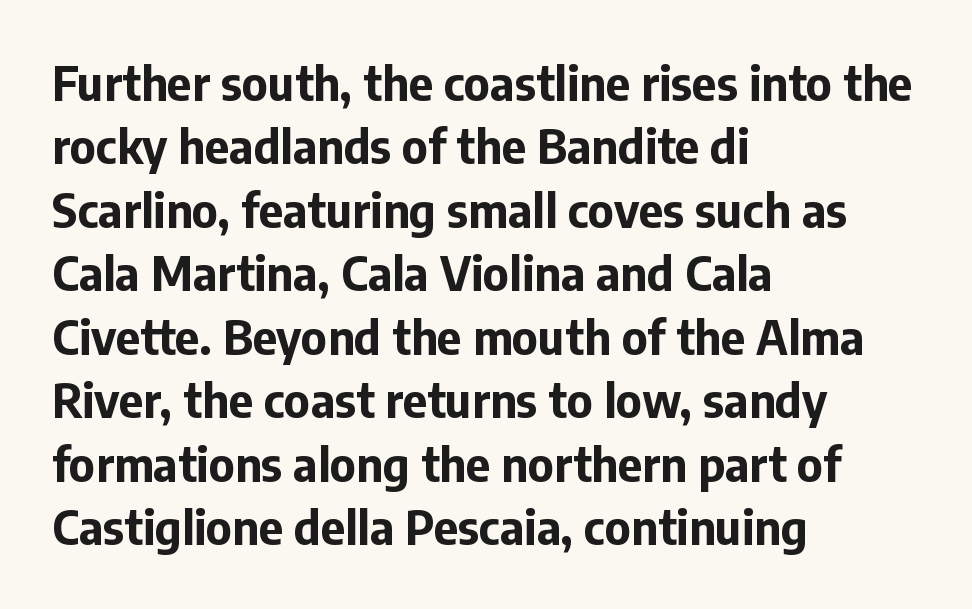
Q: Is the text bold? A: Yes.
Q: Is the text italic (slanted)? A: No, it is upright.
Q: Is the typeface a serif or a sans-serif typeface? A: Sans-serif.
Q: Is the text underlined? A: No.
Q: How is the paragraph aligned? A: Left-aligned.
Q: Is the spacing between letters normal or unusually wide? A: Normal.
Q: Is the spacing between lines tight, normal or loose? A: Normal.
Q: Width (condensed, normal, or wide)? A: Normal.
Q: Stroke contrast? A: Low.
Q: x-height? A: Medium.
Q: Monospaced? A: No.
